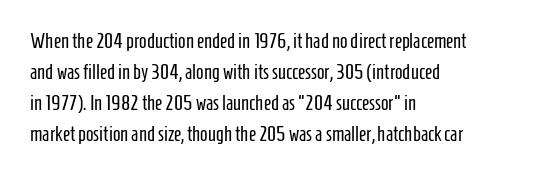
The image shows 20 px text type, upright; set left-aligned, normal line spacing (1.55x), normal letter spacing, not underlined.
